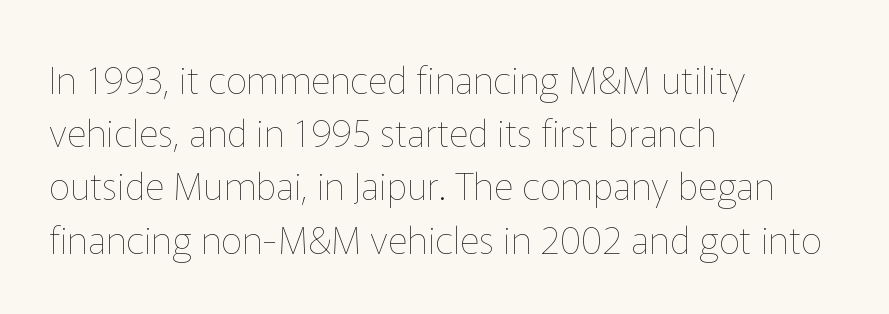
{"italic": "no", "bold": "no", "weight": "thin", "width": "normal", "stroke_contrast": "low", "x_height": "medium", "monospaced": "no", "underline": "no", "align": "left", "line_spacing": "normal", "line_spacing_ratio": 1.4, "letter_spacing": "normal", "letter_spacing_em": 0.0, "glyph_px": 38}
